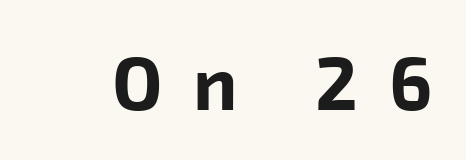
{"serif": "no", "bold": "yes", "weight": "bold", "width": "normal", "stroke_contrast": "low", "x_height": "medium", "monospaced": "no", "underline": "no", "letter_spacing": "wide", "letter_spacing_em": 0.42, "glyph_px": 74}
